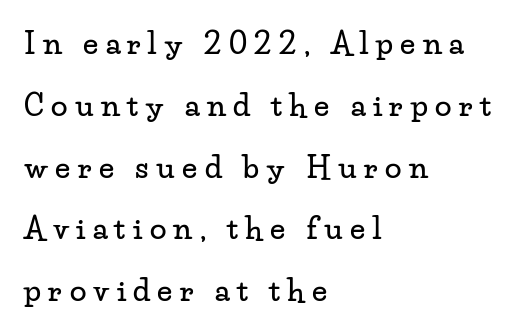
Descender tails drop into unmarked territory. The font family rendered here belongs to the serif group. The designer dialed line spacing up above the default. Quick note: not italic, upright. Character widths vary here, with narrow letters taking less room than wide ones.
